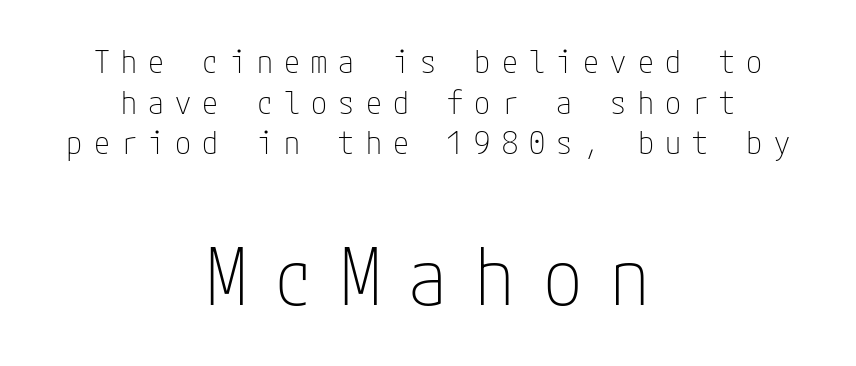
{"serif": "no", "italic": "no", "bold": "no", "weight": "thin", "width": "condensed", "stroke_contrast": "low", "x_height": "medium", "underline": "no", "align": "center", "line_spacing": "normal", "line_spacing_ratio": 1.27, "letter_spacing": "wide", "letter_spacing_em": 0.35, "larger_block": "second", "size_ratio": 2.47, "glyph_px": 79}
